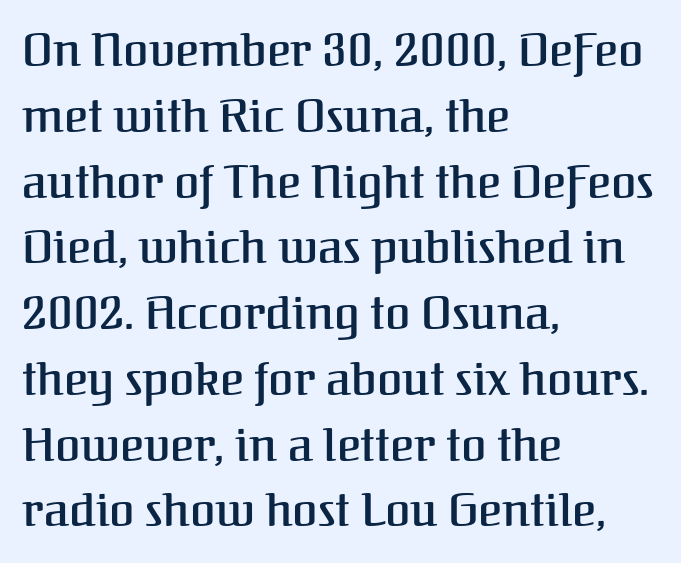
Q: Is the text bold? A: Semi-bold.
Q: Is the text italic (slanted)? A: No, it is upright.
Q: Is the typeface a serif or a sans-serif typeface? A: Serif.
Q: Is the text underlined? A: No.
Q: How is the paragraph aligned? A: Left-aligned.
Q: Is the spacing between letters normal or unusually wide? A: Normal.
Q: Is the spacing between lines tight, normal or loose? A: Normal.
Q: Width (condensed, normal, or wide)? A: Normal.
Q: Stroke contrast? A: Medium.
Q: x-height? A: Medium.
Q: Monospaced? A: No.
